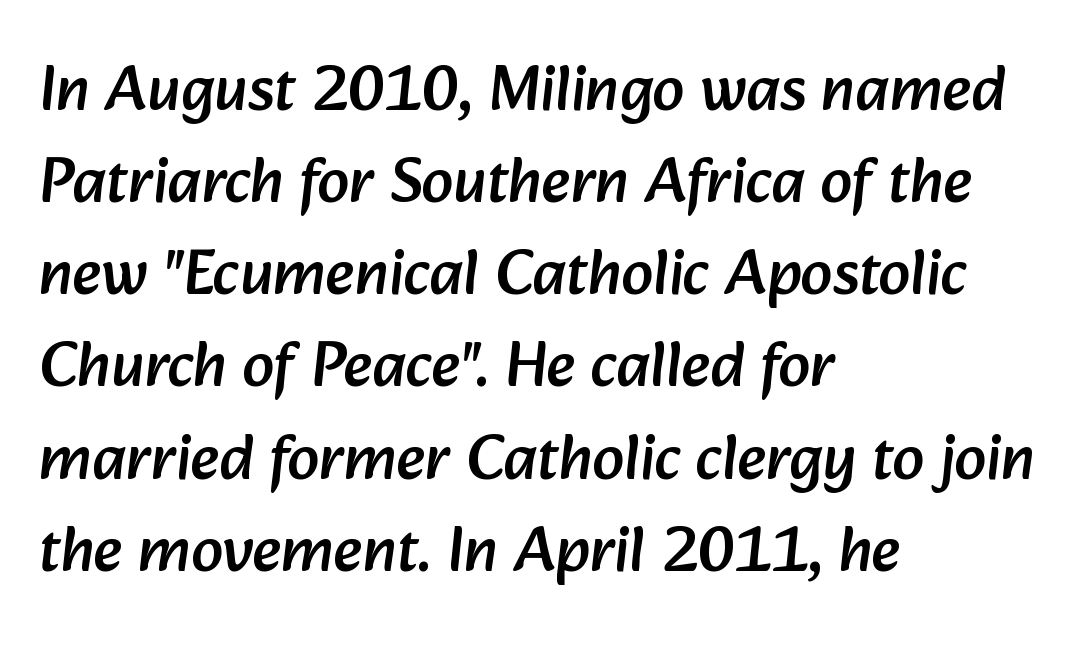
The image shows 64 px sans-serif type; set left-aligned, normal line spacing (1.44x), normal letter spacing, not underlined; low stroke contrast and a medium x-height.
